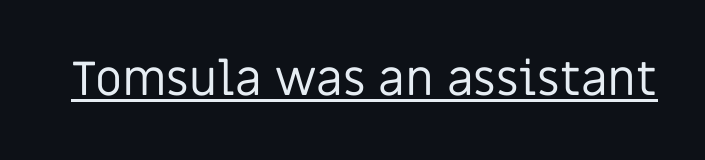
You can see a thin bar hugging the bottom of the glyphs. The strokes carry an ordinary text weight at most. You could not count columns in this text — the font is proportionally spaced. Characters follow at the spacing the type designer built in.
